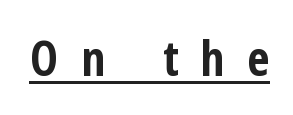
The image shows 48 px bold, condensed sans-serif type, upright; set unusually wide letter spacing (+0.47 em), underlined; low stroke contrast and a medium x-height.
